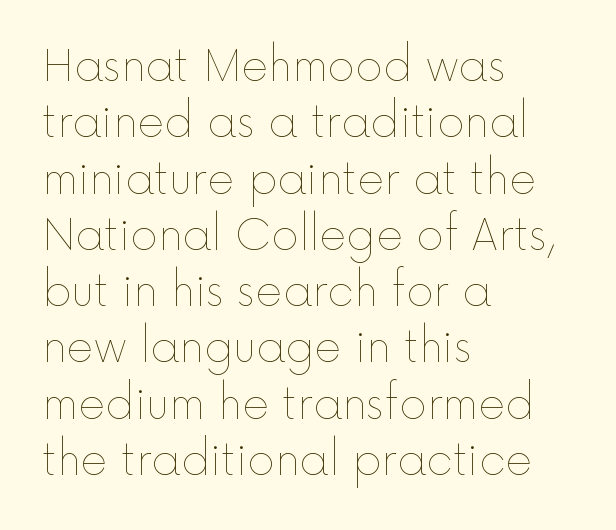
Q: Is the text bold? A: No.
Q: Is the text italic (slanted)? A: No, it is upright.
Q: Is the text underlined? A: No.
Q: How is the paragraph aligned? A: Left-aligned.
Q: Is the spacing between letters normal or unusually wide? A: Normal.
Q: Is the spacing between lines tight, normal or loose? A: Normal.
Q: Width (condensed, normal, or wide)? A: Normal.
Q: x-height? A: Medium.
Q: Monospaced? A: No.
